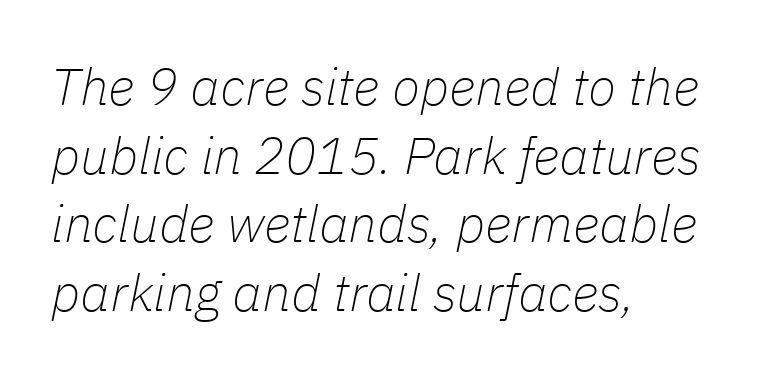
Q: Is the text bold? A: No.
Q: Is the text italic (slanted)? A: Yes, it leans right by about 11 degrees.
Q: Is the text underlined? A: No.
Q: How is the paragraph aligned? A: Left-aligned.
Q: Is the spacing between letters normal or unusually wide? A: Normal.
Q: Is the spacing between lines tight, normal or loose? A: Normal.
Q: Width (condensed, normal, or wide)? A: Normal.
Q: Stroke contrast? A: Low.
Q: x-height? A: Medium.
Q: Monospaced? A: No.
